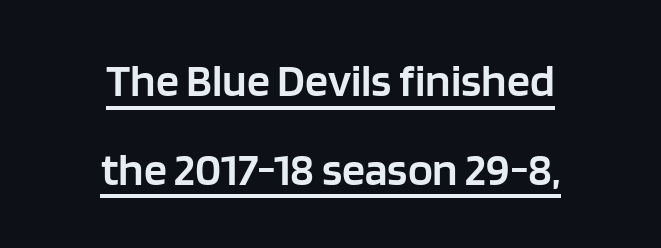
The words here are underlined. The passage shown is typed in a proportional face where columns would drift. The passage is arranged like a title page — every line centered. Airy leading. Is this a sans? Yes — the strokes have no serifs.
